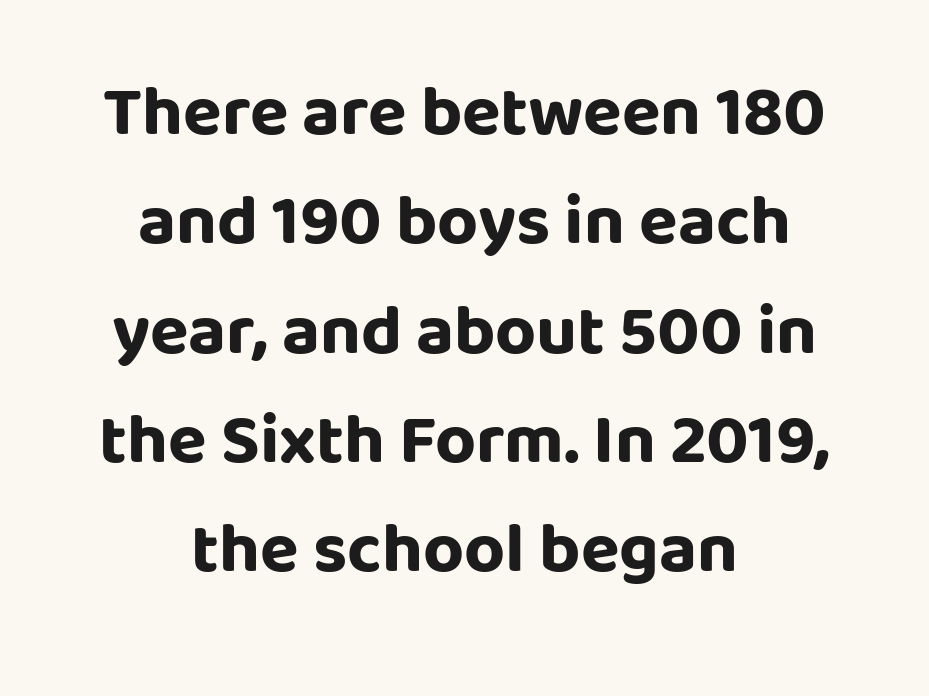
{"serif": "no", "italic": "no", "bold": "yes", "weight": "bold", "width": "normal", "stroke_contrast": "low", "x_height": "large", "monospaced": "no", "underline": "no", "align": "center", "line_spacing": "normal", "line_spacing_ratio": 1.54, "letter_spacing": "normal", "letter_spacing_em": 0.0, "glyph_px": 71}
